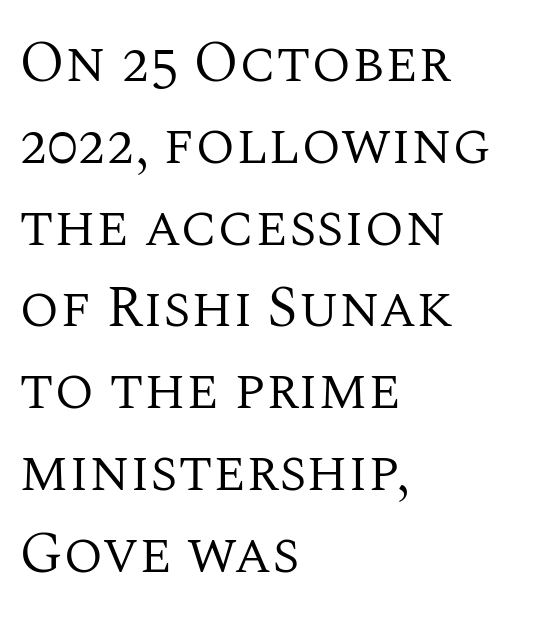
The image shows 58 px regular-weight serif type, upright; set left-aligned, normal line spacing (1.41x), normal letter spacing, not underlined; medium stroke contrast and a large x-height.
